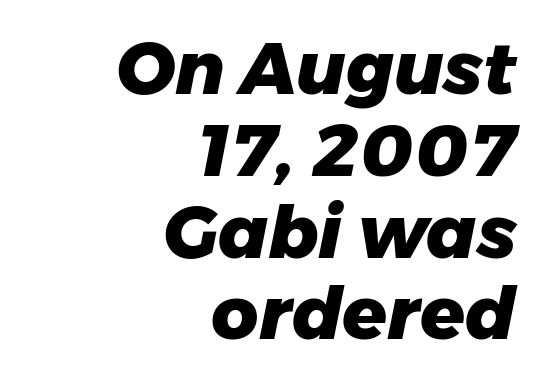
The image shows 73 px heavy type, italic (leaning right); set right-aligned, tight line spacing (1.12x), normal letter spacing, not underlined; low stroke contrast and a medium x-height.
